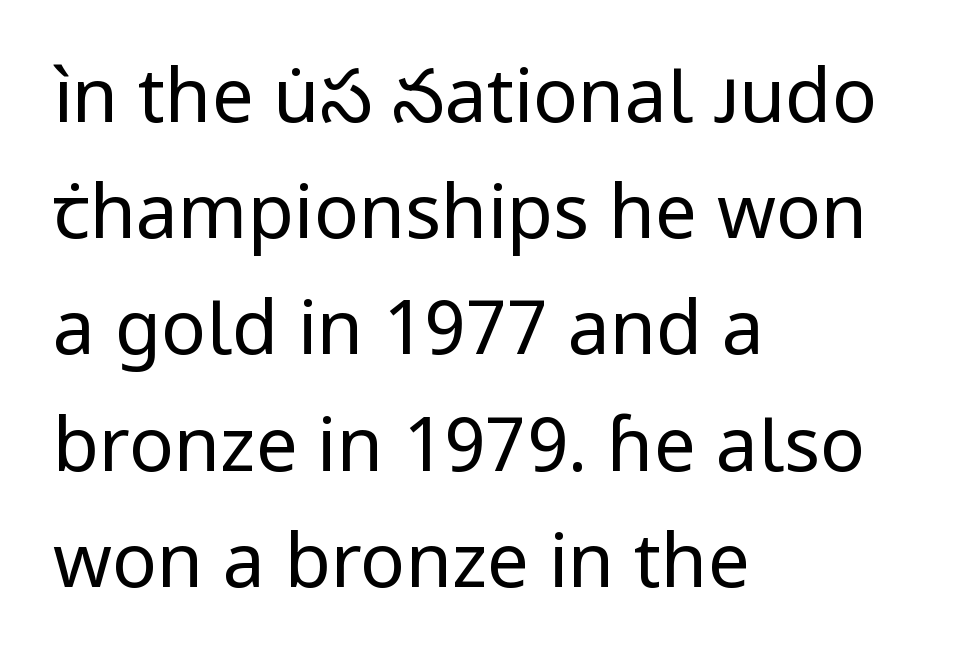
Q: Is the text bold? A: No.
Q: Is the text italic (slanted)? A: No, it is upright.
Q: Is the typeface a serif or a sans-serif typeface? A: Sans-serif.
Q: Is the text underlined? A: No.
Q: How is the paragraph aligned? A: Left-aligned.
Q: Is the spacing between letters normal or unusually wide? A: Normal.
Q: Is the spacing between lines tight, normal or loose? A: Normal.
Q: Width (condensed, normal, or wide)? A: Normal.
Q: Stroke contrast? A: Low.
Q: x-height? A: Medium.
Q: Monospaced? A: No.
